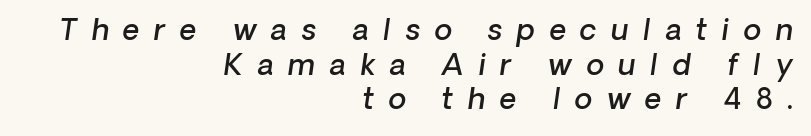
{"serif": "no", "bold": "semi", "weight": "semibold", "width": "normal", "stroke_contrast": "low", "x_height": "medium", "monospaced": "no", "underline": "no", "align": "right", "line_spacing_ratio": 1.19, "letter_spacing": "wide", "letter_spacing_em": 0.5, "glyph_px": 29}
